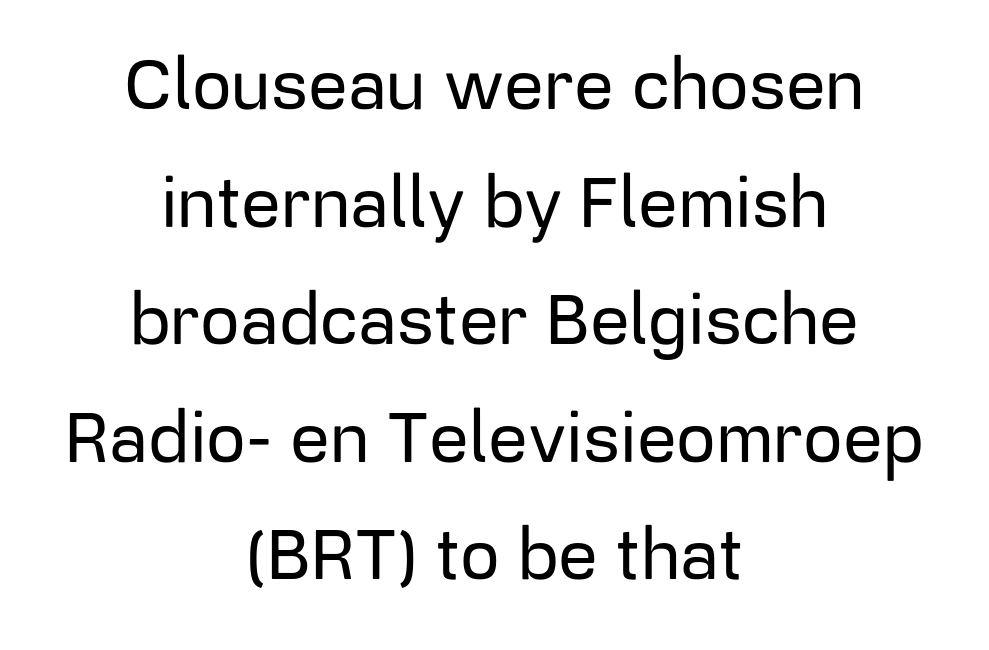
Q: Is the text italic (slanted)? A: No, it is upright.
Q: Is the typeface a serif or a sans-serif typeface? A: Sans-serif.
Q: Is the text underlined? A: No.
Q: How is the paragraph aligned? A: Centered.
Q: Is the spacing between letters normal or unusually wide? A: Normal.
Q: Is the spacing between lines tight, normal or loose? A: Normal.
Q: Width (condensed, normal, or wide)? A: Normal.
Q: Stroke contrast? A: Low.
Q: x-height? A: Medium.
Q: Monospaced? A: No.
